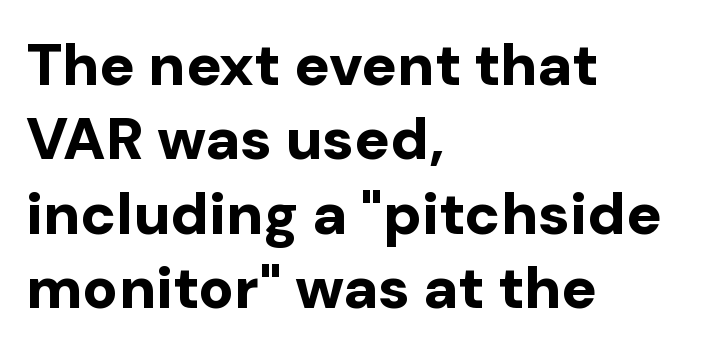
Q: Is the text bold? A: Yes.
Q: Is the text italic (slanted)? A: No, it is upright.
Q: Is the typeface a serif or a sans-serif typeface? A: Sans-serif.
Q: Is the text underlined? A: No.
Q: How is the paragraph aligned? A: Left-aligned.
Q: Is the spacing between letters normal or unusually wide? A: Normal.
Q: Is the spacing between lines tight, normal or loose? A: Normal.
Q: Width (condensed, normal, or wide)? A: Normal.
Q: Stroke contrast? A: Low.
Q: x-height? A: Medium.
Q: Monospaced? A: No.
